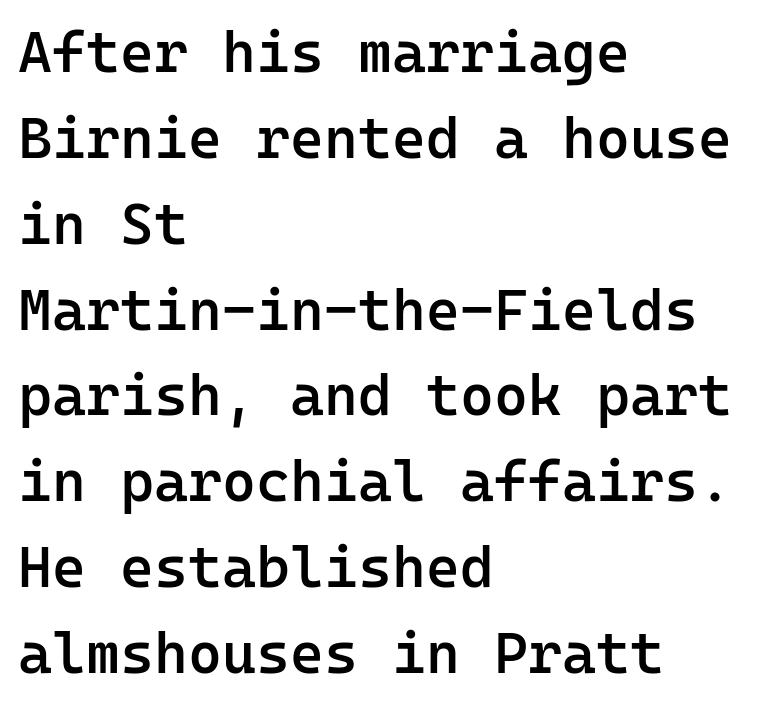
{"serif": "no", "italic": "no", "bold": "semi", "weight": "semibold", "width": "normal", "stroke_contrast": "low", "x_height": "medium", "monospaced": "yes", "underline": "no", "align": "left", "line_spacing": "normal", "line_spacing_ratio": 1.48, "letter_spacing": "normal", "letter_spacing_em": 0.0, "glyph_px": 58}
